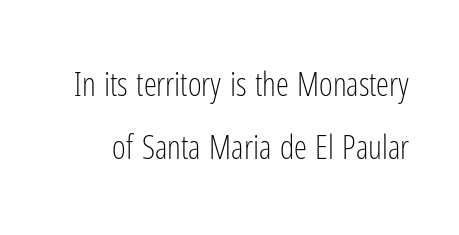
The image shows 33 px light, condensed sans-serif type, upright; set loose line spacing (1.92x), normal letter spacing, not underlined; low stroke contrast and a medium x-height.
